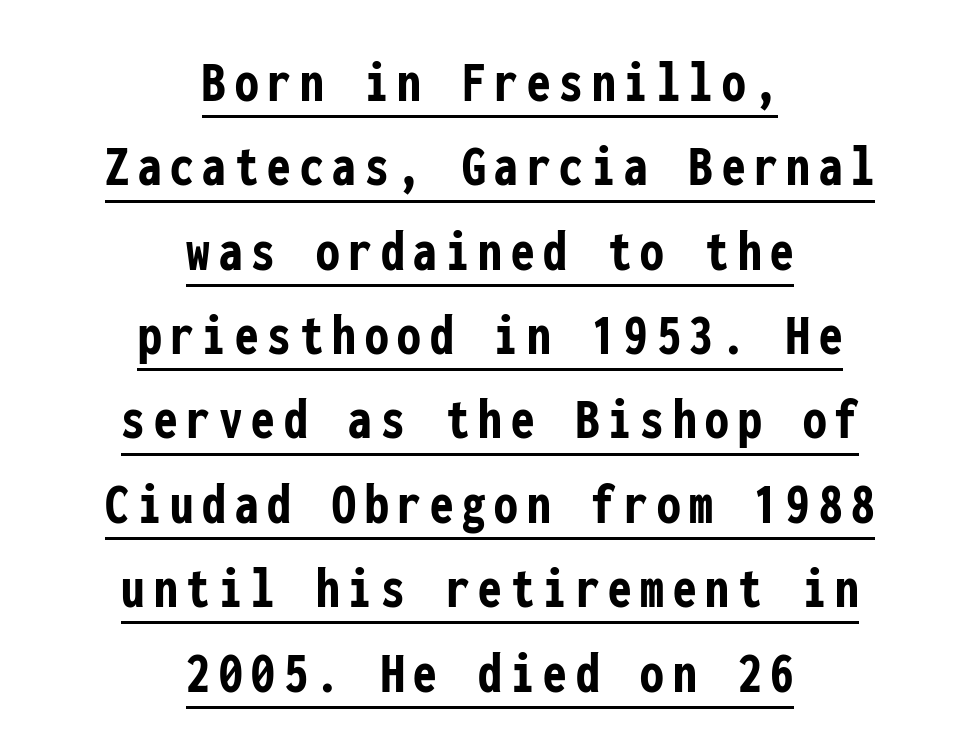
Does the weight exceed regular? Yes, all the way to bold. Is there much room between lines? A standard amount, neither cramped nor airy. The font family rendered here belongs to the sans-serif group. Posture: straight, roman, zero tilt. Note the uniform advance width — an 'i' takes as much space as an 'm'.
